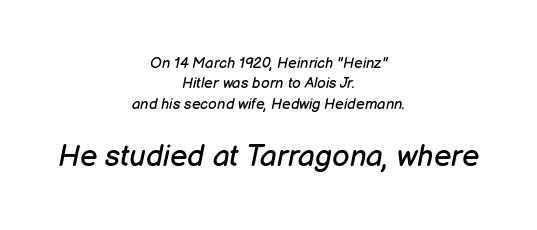
Q: Is the text bold? A: No.
Q: Is the text italic (slanted)? A: Yes, it leans right by about 12 degrees.
Q: Is the text underlined? A: No.
Q: How is the paragraph aligned? A: Centered.
Q: Is the spacing between letters normal or unusually wide? A: Normal.
Q: Is the spacing between lines tight, normal or loose? A: Normal.
Q: Which block of text is set in a larger size, the first (top) or the second (bottom)? A: The second (bottom) one.
Q: Width (condensed, normal, or wide)? A: Normal.
Q: Stroke contrast? A: Low.
Q: x-height? A: Medium.
Q: Monospaced? A: No.
